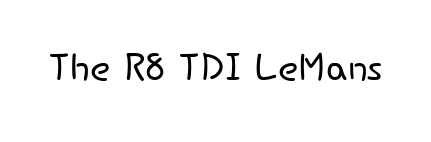
Glyph-to-glyph distance matches everyday printed text. Designer's note — italics off, roman on. Plain, unruled lines of type. Examine the stroke ends and you'll find no serifs.
